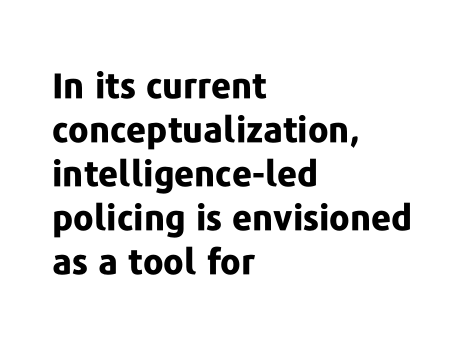
{"serif": "no", "italic": "no", "bold": "yes", "weight": "bold", "width": "normal", "stroke_contrast": "low", "x_height": "medium", "monospaced": "no", "underline": "no", "align": "left", "line_spacing": "normal", "line_spacing_ratio": 1.26, "letter_spacing": "normal", "letter_spacing_em": 0.0, "glyph_px": 35}
